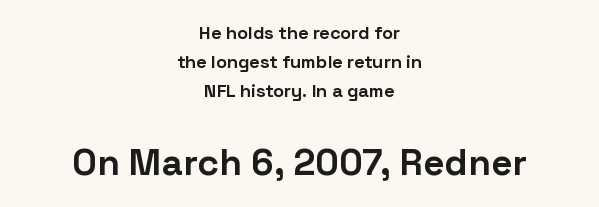
{"serif": "no", "italic": "no", "bold": "yes", "weight": "bold", "width": "normal", "stroke_contrast": "low", "x_height": "medium", "monospaced": "no", "underline": "no", "align": "center", "line_spacing": "normal", "line_spacing_ratio": 1.61, "letter_spacing": "normal", "letter_spacing_em": 0.0, "larger_block": "second", "size_ratio": 2.06, "glyph_px": 37}
